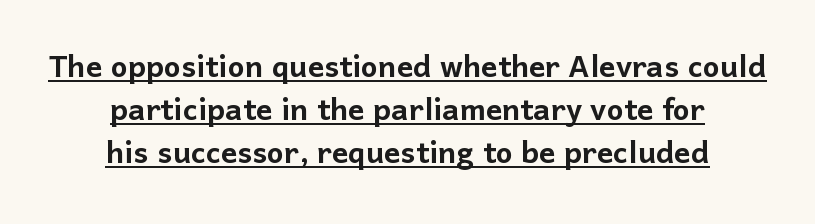
Q: Is the text italic (slanted)? A: No, it is upright.
Q: Is the typeface a serif or a sans-serif typeface? A: Sans-serif.
Q: Is the text underlined? A: Yes.
Q: How is the paragraph aligned? A: Centered.
Q: Is the spacing between letters normal or unusually wide? A: Normal.
Q: Is the spacing between lines tight, normal or loose? A: Tight.
Q: Width (condensed, normal, or wide)? A: Normal.
Q: Stroke contrast? A: Low.
Q: x-height? A: Medium.
Q: Monospaced? A: No.
